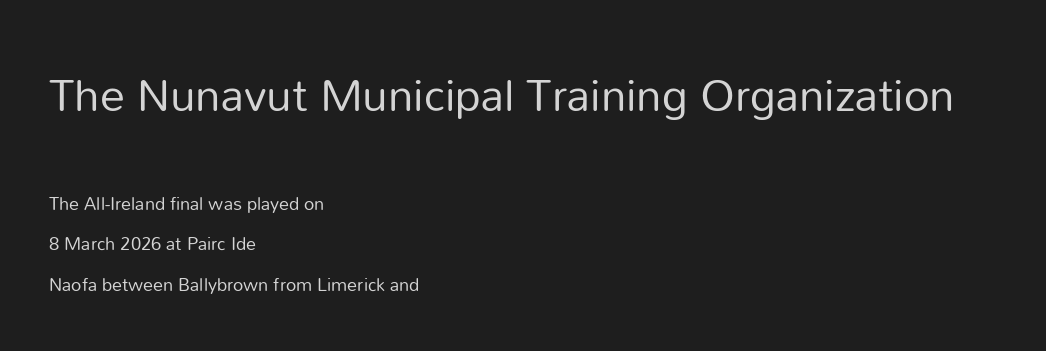
Q: Is the text bold? A: No.
Q: Is the text italic (slanted)? A: No, it is upright.
Q: Is the typeface a serif or a sans-serif typeface? A: Sans-serif.
Q: Is the text underlined? A: No.
Q: How is the paragraph aligned? A: Left-aligned.
Q: Is the spacing between letters normal or unusually wide? A: Normal.
Q: Is the spacing between lines tight, normal or loose? A: Loose.
Q: Which block of text is set in a larger size, the first (top) or the second (bottom)? A: The first (top) one.
Q: Width (condensed, normal, or wide)? A: Normal.
Q: Stroke contrast? A: Low.
Q: x-height? A: Medium.
Q: Monospaced? A: No.
